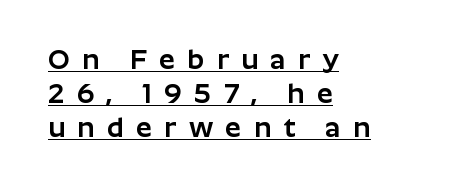
{"serif": "no", "italic": "no", "width": "normal", "stroke_contrast": "low", "x_height": "medium", "monospaced": "no", "underline": "yes", "align": "left", "line_spacing_ratio": 1.22, "letter_spacing": "wide", "letter_spacing_em": 0.44, "glyph_px": 28}
